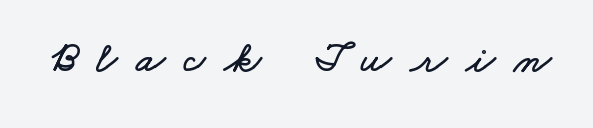
{"width": "wide", "stroke_contrast": "low", "x_height": "small", "monospaced": "no", "underline": "no", "letter_spacing": "wide", "letter_spacing_em": 0.43, "glyph_px": 43}
